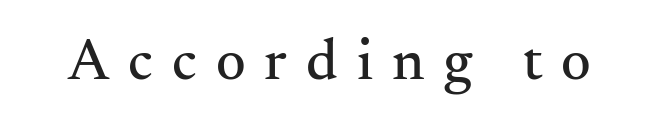
Q: Is the text italic (slanted)? A: No, it is upright.
Q: Is the typeface a serif or a sans-serif typeface? A: Serif.
Q: Is the text underlined? A: No.
Q: Is the spacing between letters normal or unusually wide? A: Unusually wide.
Q: Width (condensed, normal, or wide)? A: Normal.
Q: Stroke contrast? A: Medium.
Q: x-height? A: Small.
Q: Monospaced? A: No.
